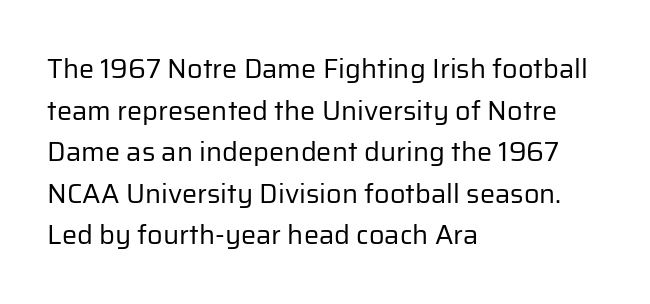
This sample uses an upright cut, with every glyph sitting square on the baseline. Lines of text with bare space underneath. The setting favours the left margin, as ordinary paragraphs usually do. Leading: standard. The typesetting does not lean heavy: it is not bold. You could call the tracking neutral — neither tight nor loose.
